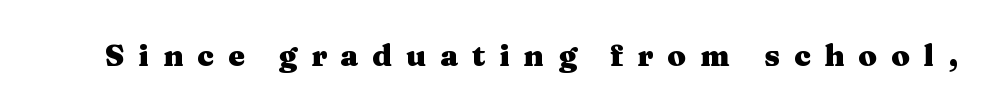
Q: Is the text bold? A: Yes.
Q: Is the text italic (slanted)? A: No, it is upright.
Q: Is the typeface a serif or a sans-serif typeface? A: Serif.
Q: Is the text underlined? A: No.
Q: Is the spacing between letters normal or unusually wide? A: Unusually wide.
Q: Width (condensed, normal, or wide)? A: Wide.
Q: Stroke contrast? A: Medium.
Q: x-height? A: Medium.
Q: Monospaced? A: No.
